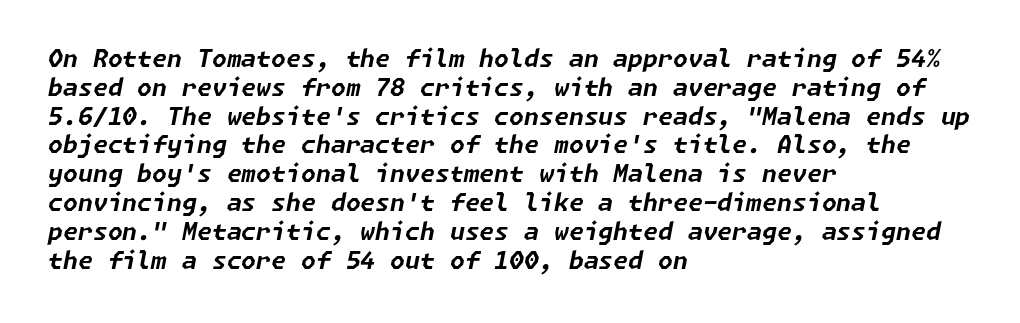
The gap between lines stays unmarked. Compared with a centered layout, this one pins lines to the left instead. It's the slanting kind of type. This is heavy type, rendered in bold. Nothing unusual about the tracking: characters are spaced as the font intends.
